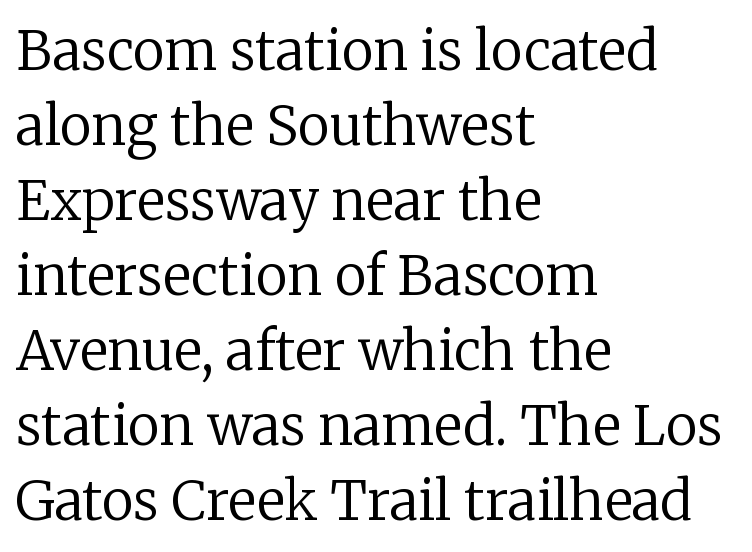
{"serif": "yes", "italic": "no", "bold": "no", "weight": "regular", "width": "normal", "stroke_contrast": "low", "x_height": "medium", "monospaced": "no", "underline": "no", "align": "left", "line_spacing": "normal", "line_spacing_ratio": 1.39, "letter_spacing": "normal", "letter_spacing_em": 0.0, "glyph_px": 54}
